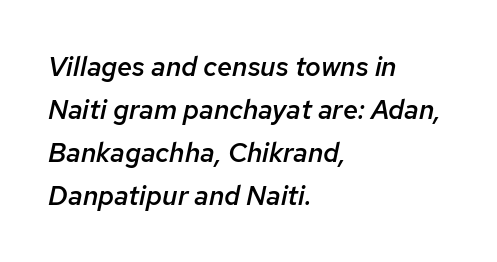
The image shows 27 px text type, italic (leaning right); set left-aligned, normal line spacing (1.59x), normal letter spacing, not underlined.
